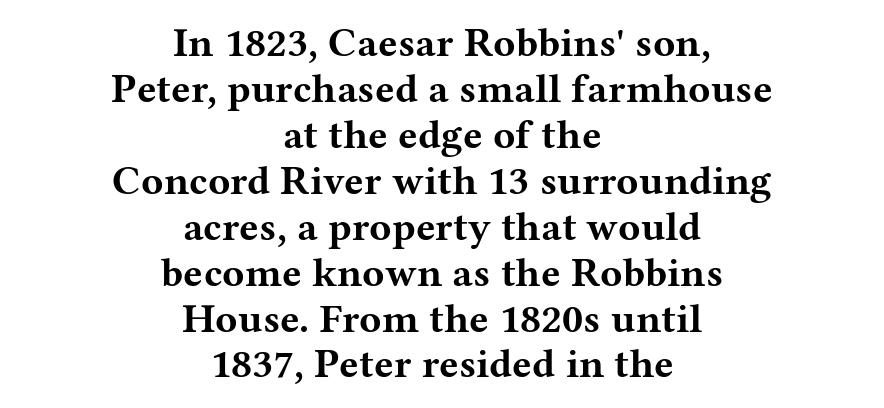
The image shows 41 px bold, wide serif type, upright; set centered, tight line spacing (1.12x), normal letter spacing, not underlined; medium stroke contrast and a medium x-height.
